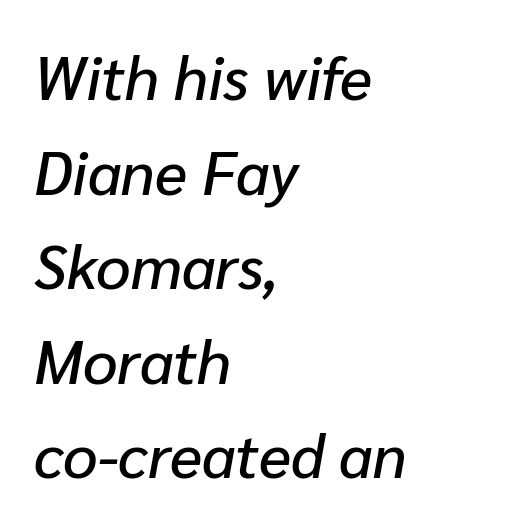
{"italic": "yes", "lean": "right", "slant_degrees": 10, "width": "normal", "stroke_contrast": "low", "x_height": "medium", "monospaced": "no", "underline": "no", "align": "left", "line_spacing": "normal", "line_spacing_ratio": 1.55, "letter_spacing": "normal", "letter_spacing_em": 0.0, "glyph_px": 61}
